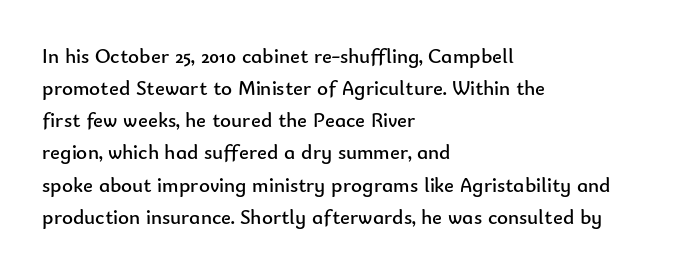
The image shows 21 px text type, upright; set left-aligned, normal line spacing (1.53x), normal letter spacing, not underlined.
